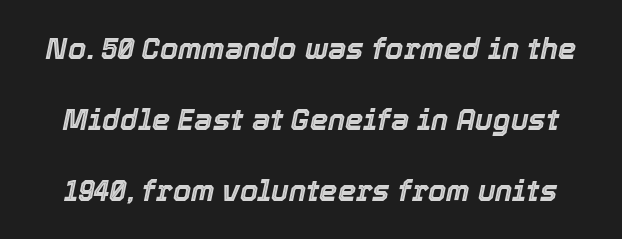
The image shows 29 px text type, italic (leaning right); set loose line spacing (2.44x), normal letter spacing, not underlined; a medium x-height.
